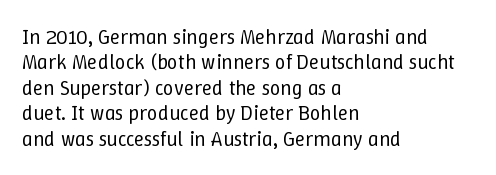
A bare baseline throughout the passage. Line beginnings align vertically; line endings do not. This sample uses plain, unmodified letter spacing. Posture: straight, roman, zero tilt. Is this a heavy cut? Hardly; it is regular or lighter.
